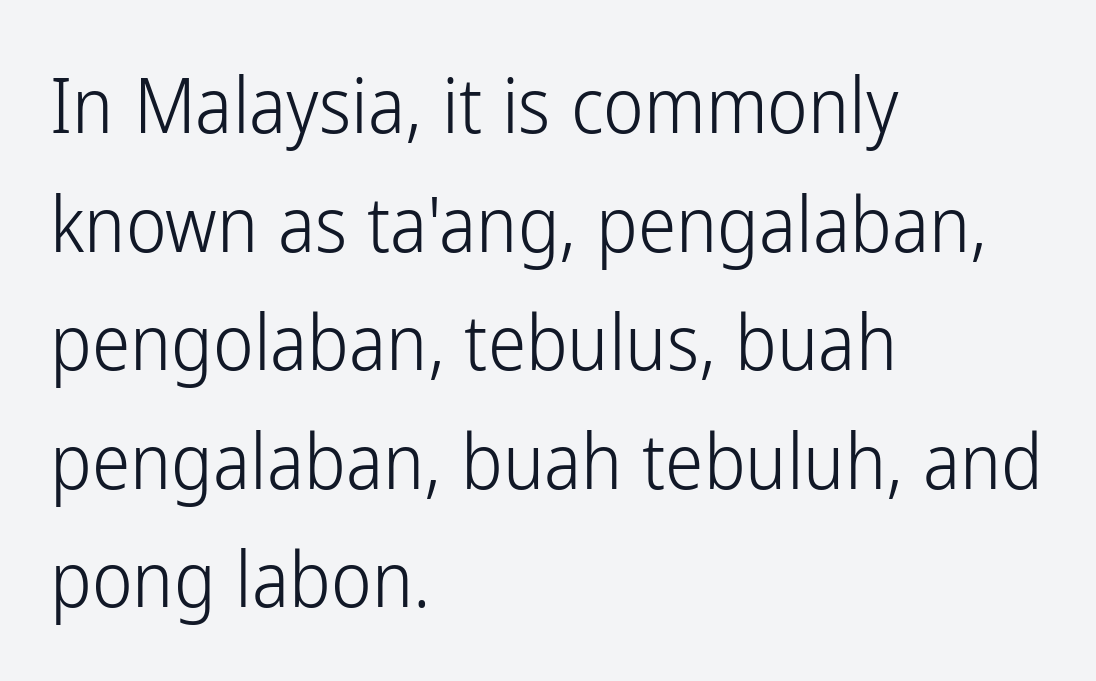
Vertically, the passage feels balanced, rows spaced as you'd expect. If you drew a line through each stem, it would be perfectly vertical. Counters stay open thanks to moderate or lighter strokes. Proportional: the letters do not fall into vertical columns. If you drew a ruler down the left edge, every line would touch it. The letters sit at their default tracking, neither squeezed nor spread.
